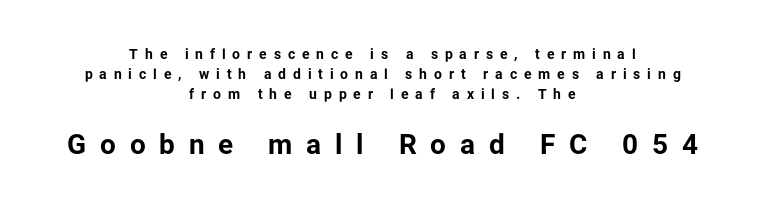
Q: Is the text bold? A: Yes.
Q: Is the text italic (slanted)? A: No, it is upright.
Q: Is the typeface a serif or a sans-serif typeface? A: Sans-serif.
Q: Is the text underlined? A: No.
Q: How is the paragraph aligned? A: Centered.
Q: Is the spacing between letters normal or unusually wide? A: Unusually wide.
Q: Is the spacing between lines tight, normal or loose? A: Normal.
Q: Which block of text is set in a larger size, the first (top) or the second (bottom)? A: The second (bottom) one.
Q: Width (condensed, normal, or wide)? A: Normal.
Q: Stroke contrast? A: Low.
Q: x-height? A: Medium.
Q: Monospaced? A: No.
